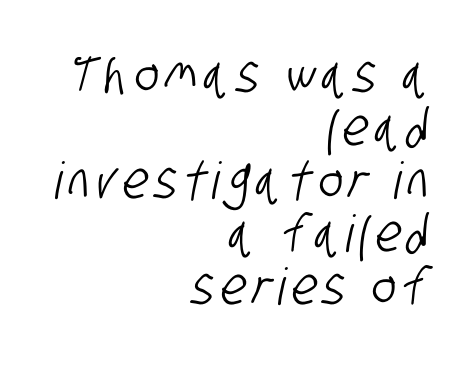
Q: Is the typeface a serif or a sans-serif typeface? A: Sans-serif.
Q: Is the text underlined? A: No.
Q: How is the paragraph aligned? A: Right-aligned.
Q: Is the spacing between lines tight, normal or loose? A: Tight.
Q: Width (condensed, normal, or wide)? A: Condensed.
Q: Stroke contrast? A: Low.
Q: x-height? A: Large.
Q: Monospaced? A: No.
